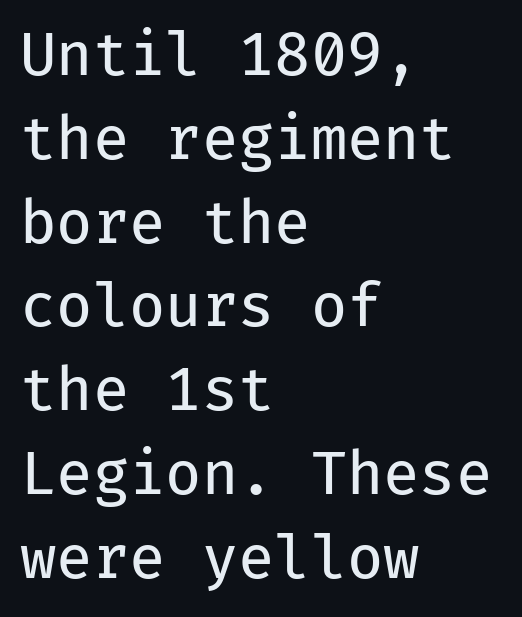
{"serif": "no", "italic": "no", "bold": "no", "weight": "regular", "width": "normal", "stroke_contrast": "low", "x_height": "medium", "monospaced": "yes", "underline": "no", "align": "left", "line_spacing": "normal", "line_spacing_ratio": 1.42, "letter_spacing": "normal", "letter_spacing_em": 0.0, "glyph_px": 59}
